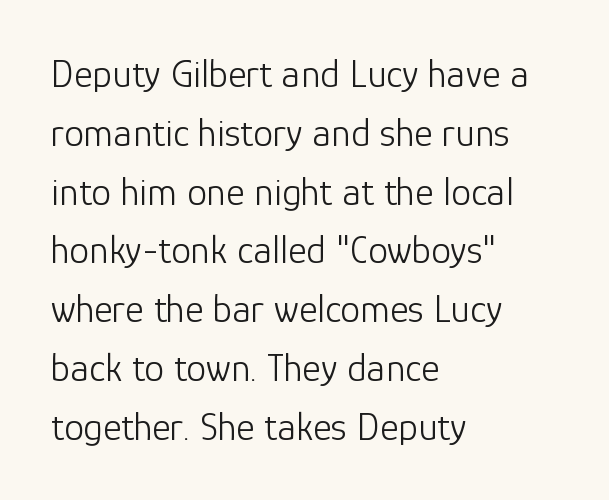
{"serif": "no", "italic": "no", "bold": "no", "weight": "light", "width": "normal", "stroke_contrast": "low", "x_height": "medium", "monospaced": "no", "underline": "no", "align": "left", "line_spacing": "normal", "line_spacing_ratio": 1.47, "letter_spacing": "normal", "letter_spacing_em": 0.0, "glyph_px": 40}
